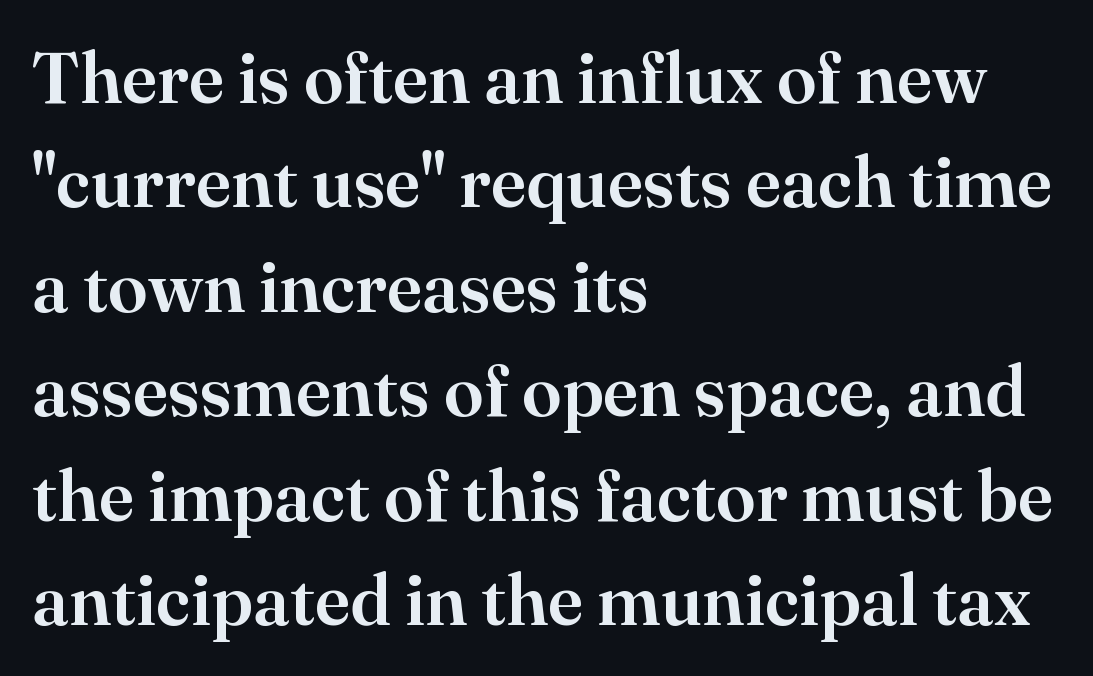
The image shows 72 px serif type, upright; set left-aligned, normal line spacing (1.45x), normal letter spacing, not underlined; high stroke contrast and a small x-height.
